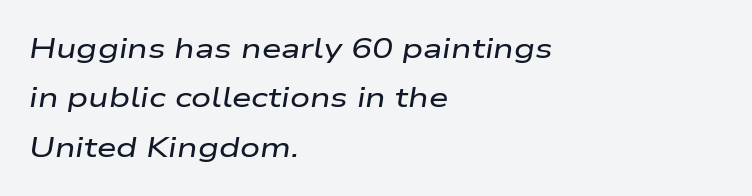
Q: Is the text italic (slanted)? A: Yes, it leans right by about 9 degrees.
Q: Is the text underlined? A: No.
Q: How is the paragraph aligned? A: Left-aligned.
Q: Is the spacing between letters normal or unusually wide? A: Normal.
Q: Width (condensed, normal, or wide)? A: Wide.
Q: Stroke contrast? A: Low.
Q: x-height? A: Medium.
Q: Monospaced? A: No.
